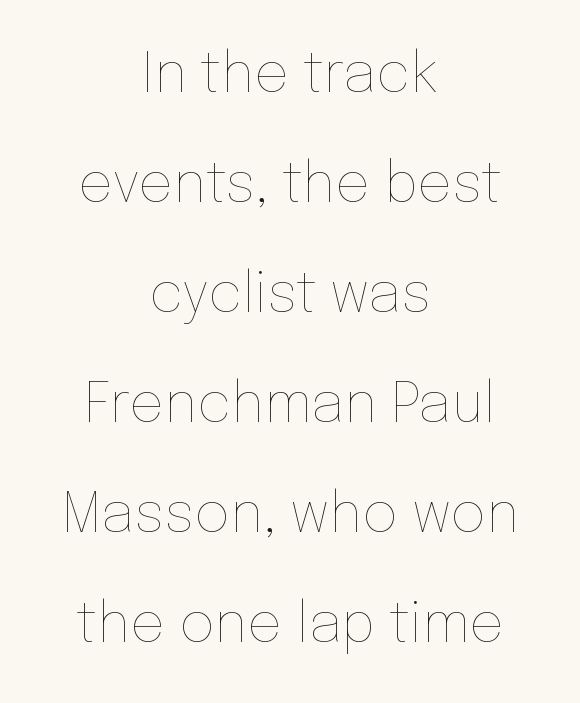
Each word holds together tightly as a unit, with standard inter-letter gaps. The area under the type is left untouched. Notice the wide empty band between every row — that's loose leading. Weight: not bold — regular or lighter. Every row of glyphs is offset so its center matches the block's center.
